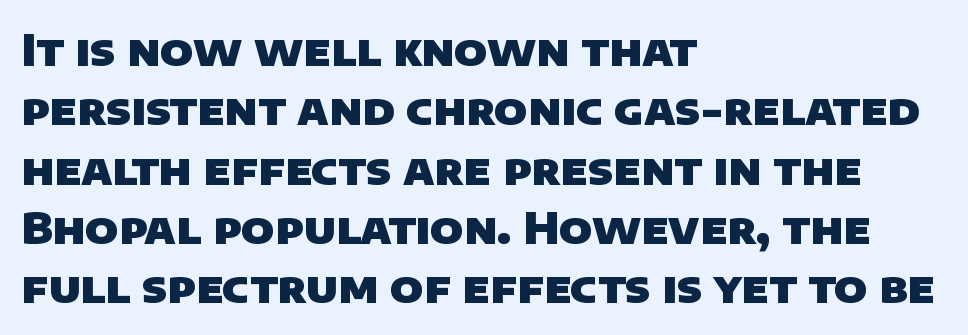
{"serif": "no", "bold": "yes", "weight": "heavy", "width": "normal", "stroke_contrast": "low", "x_height": "large", "monospaced": "no", "underline": "no", "align": "left", "line_spacing": "normal", "line_spacing_ratio": 1.38, "letter_spacing": "normal", "letter_spacing_em": 0.0, "glyph_px": 43}
